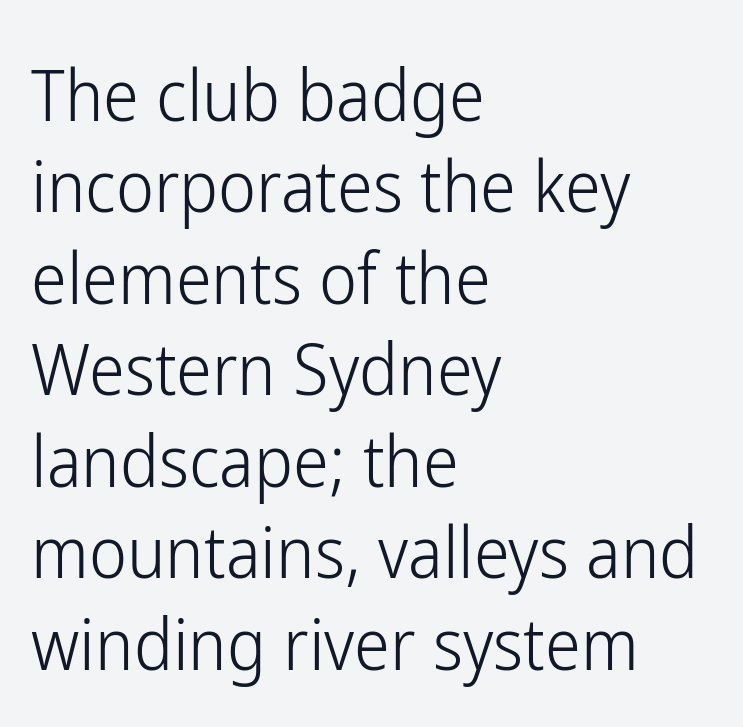
{"serif": "no", "italic": "no", "bold": "no", "weight": "light", "width": "condensed", "stroke_contrast": "low", "x_height": "medium", "monospaced": "no", "underline": "no", "align": "left", "line_spacing": "normal", "line_spacing_ratio": 1.27, "letter_spacing": "normal", "letter_spacing_em": 0.0, "glyph_px": 72}
